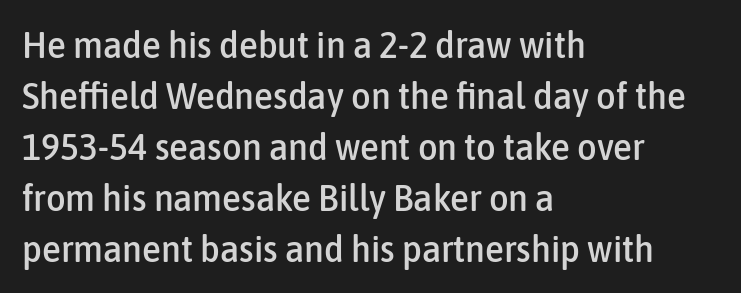
This is roman type, the default non-slanted kind. These lines stack with their left ends in a neat column. The vertical gap from one line to the next is medium. Descender tails drop into unmarked territory. Here the designer chose a conventional face with non-uniform glyph widths.
